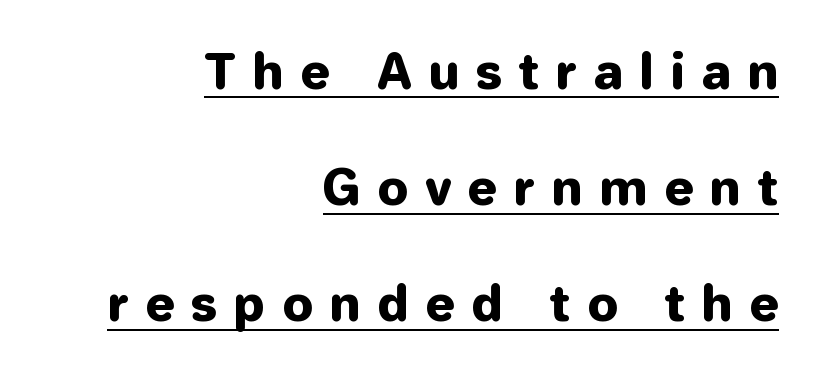
The image shows 48 px sans-serif type, upright; set right-aligned, loose line spacing (2.42x), unusually wide letter spacing (+0.37 em), underlined; low stroke contrast and a medium x-height.
